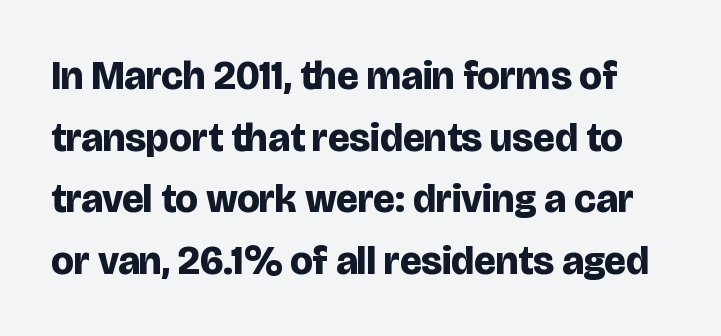
The image shows 40 px bold sans-serif type, upright; set normal line spacing (1.54x), normal letter spacing, not underlined; low stroke contrast and a large x-height.
